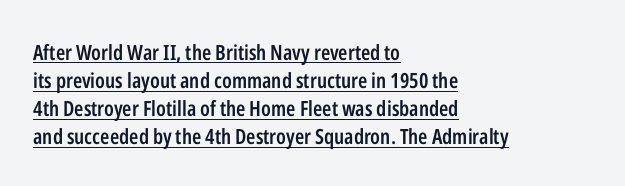
Q: Is the text bold? A: Semi-bold.
Q: Is the text italic (slanted)? A: No, it is upright.
Q: Is the text underlined? A: Yes.
Q: How is the paragraph aligned? A: Left-aligned.
Q: Is the spacing between letters normal or unusually wide? A: Normal.
Q: Is the spacing between lines tight, normal or loose? A: Normal.
